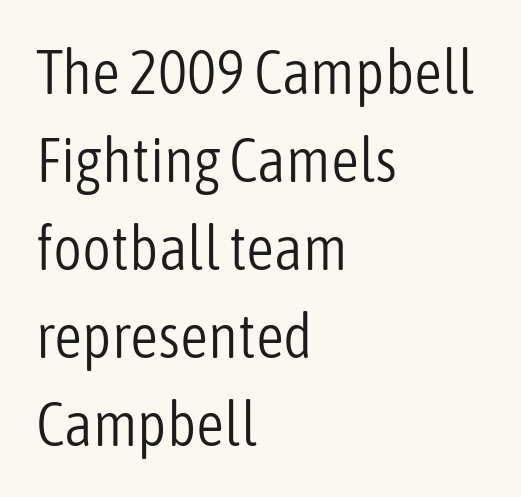
{"serif": "no", "italic": "no", "bold": "no", "weight": "light", "width": "condensed", "stroke_contrast": "low", "x_height": "medium", "monospaced": "no", "underline": "no", "align": "left", "line_spacing": "normal", "line_spacing_ratio": 1.42, "letter_spacing": "normal", "letter_spacing_em": 0.0, "glyph_px": 62}
